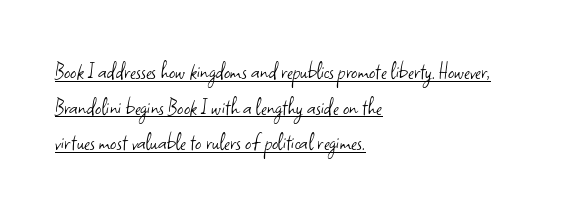
Q: Is the text bold? A: No.
Q: Is the text italic (slanted)? A: Yes.
Q: Is the text underlined? A: Yes.
Q: How is the paragraph aligned? A: Left-aligned.
Q: Is the spacing between letters normal or unusually wide? A: Normal.
Q: Is the spacing between lines tight, normal or loose? A: Normal.
